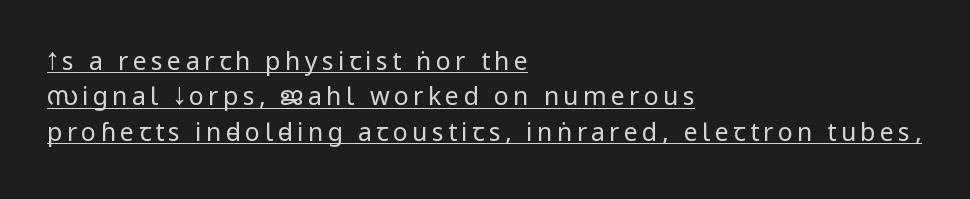
Q: Is the text bold? A: No.
Q: Is the text italic (slanted)? A: No, it is upright.
Q: Is the text underlined? A: Yes.
Q: How is the paragraph aligned? A: Left-aligned.
Q: Is the spacing between lines tight, normal or loose? A: Normal.
